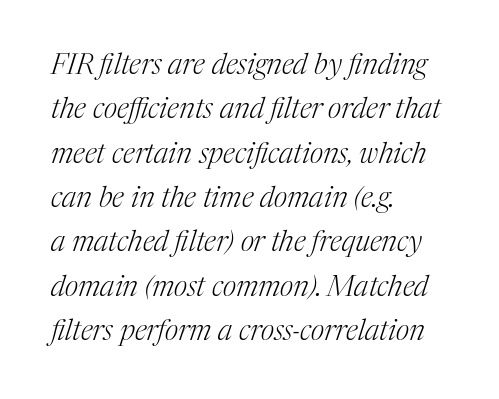
Leading: standard. The baseline area is clear. Examine the stroke ends and you'll spot serifs. Words appear dense and cohesive because spacing is normal. Stem width sits at or under what a default text font uses.
